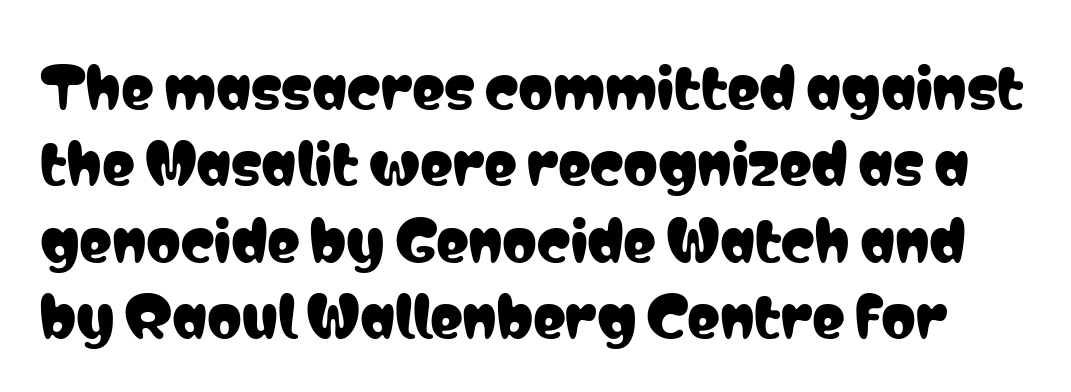
If you measured baseline to baseline, you'd find a middling distance. Each letter keeps its own natural width here, so spacing adapts to shape. The type family on display is of the sans-serif kind. The glyphs are unaccompanied by any horizontal stroke below them. The face used here is rendered with its standard letterfit.
